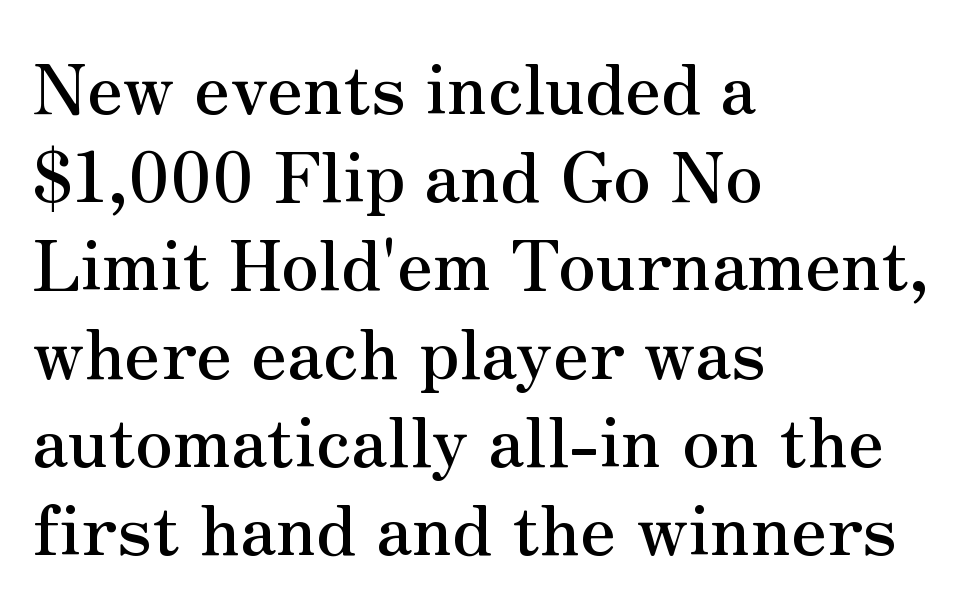
The face used here is proportionally spaced, like ordinary book or web type. The passage shown has conventional tracking throughout. What kind of face is this? One with serifs. The text block is weighted toward the left margin, trailing off unevenly rightward. Ordinary non-slanted type is in use. Plain, unruled lines of type.
